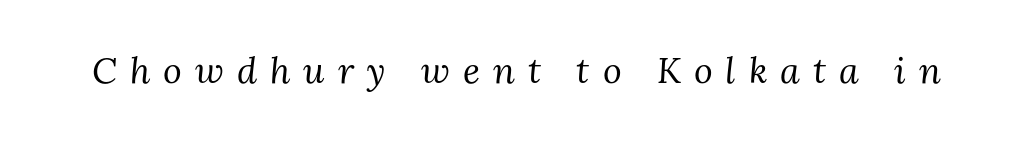
Q: Is the text bold? A: No.
Q: Is the text italic (slanted)? A: Yes, it leans right by about 3 degrees.
Q: Is the typeface a serif or a sans-serif typeface? A: Serif.
Q: Is the text underlined? A: No.
Q: Is the spacing between letters normal or unusually wide? A: Unusually wide.
Q: Width (condensed, normal, or wide)? A: Normal.
Q: Stroke contrast? A: Medium.
Q: x-height? A: Medium.
Q: Monospaced? A: No.
